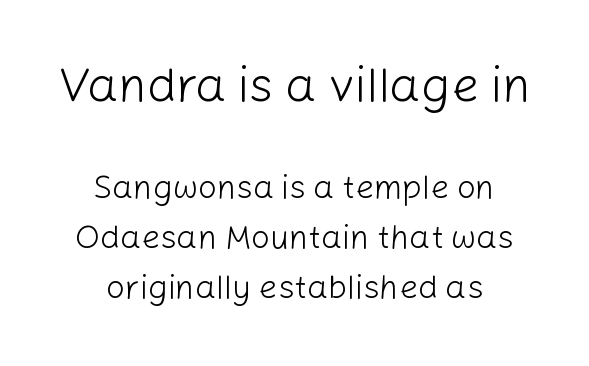
The font family rendered here belongs to the sans-serif group. Visually, the top section dominates because its glyphs are scaled up. No extra tracking has been applied to these lines. Is the block centered? Yes — each line is placed symmetrically about the middle. This is roman type, the default non-slanted kind.
